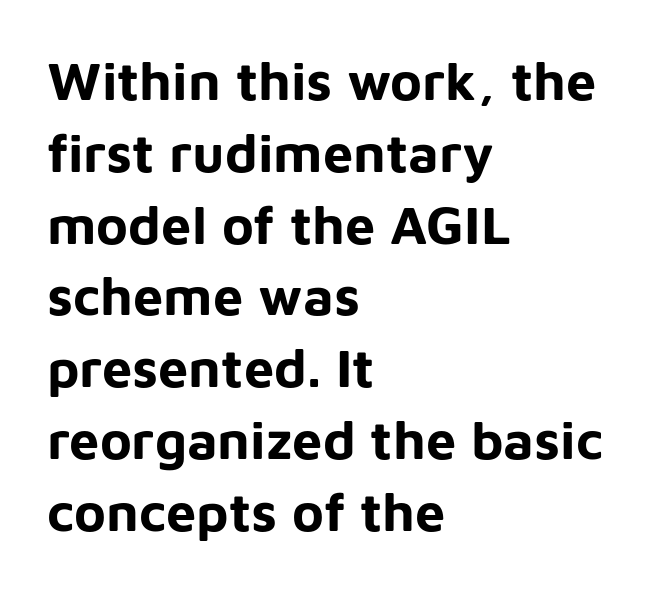
Designer's note — italics off, roman on. Note the varied advance widths — an 'i' is clearly narrower than an 'm'. Students, note that the glyphs here touch the page at normal intervals. Whoever set this chose a conventional vertical rhythm. The face used here has the dense, thick strokes of a bold.
